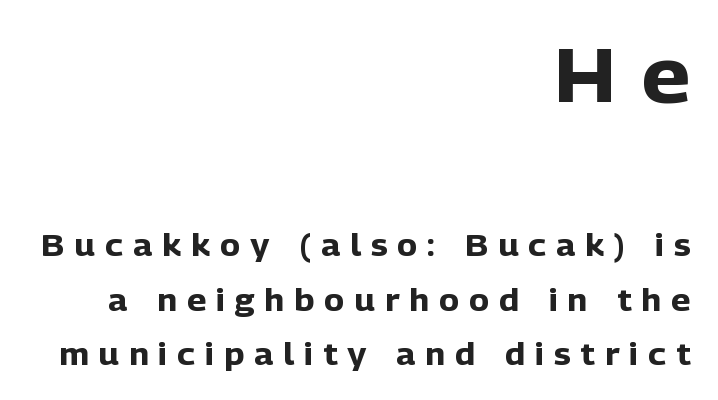
Q: Is the text bold? A: Yes.
Q: Is the text italic (slanted)? A: No, it is upright.
Q: Is the typeface a serif or a sans-serif typeface? A: Sans-serif.
Q: Is the text underlined? A: No.
Q: How is the paragraph aligned? A: Right-aligned.
Q: Is the spacing between letters normal or unusually wide? A: Unusually wide.
Q: Which block of text is set in a larger size, the first (top) or the second (bottom)? A: The first (top) one.
Q: Width (condensed, normal, or wide)? A: Normal.
Q: Stroke contrast? A: Low.
Q: x-height? A: Medium.
Q: Monospaced? A: No.
